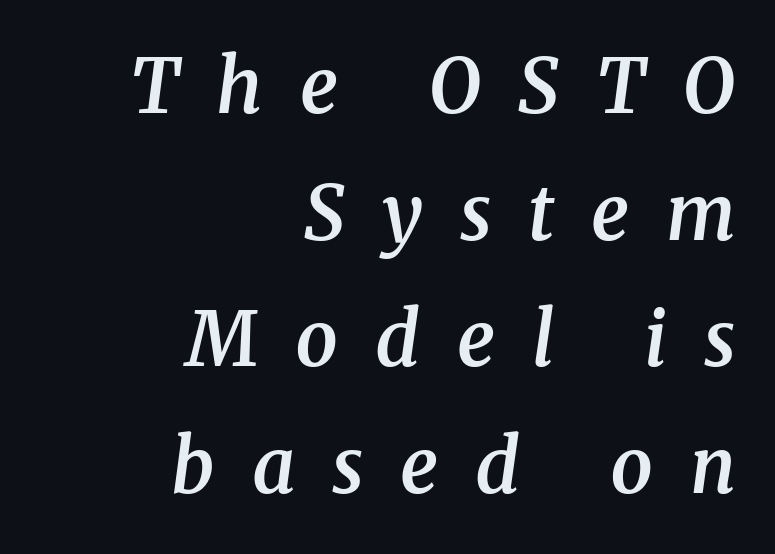
{"serif": "yes", "italic": "yes", "lean": "right", "slant_degrees": 8, "bold": "semi", "weight": "semibold", "width": "normal", "stroke_contrast": "medium", "x_height": "medium", "monospaced": "no", "underline": "no", "align": "right", "line_spacing": "normal", "line_spacing_ratio": 1.69, "letter_spacing": "wide", "letter_spacing_em": 0.49, "glyph_px": 75}
